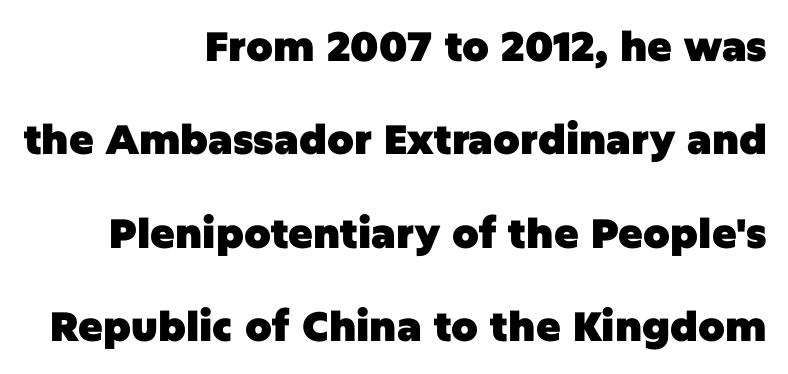
The image shows 41 px heavy sans-serif type, upright; set right-aligned, loose line spacing (2.28x), normal letter spacing, not underlined; low stroke contrast and a large x-height.
